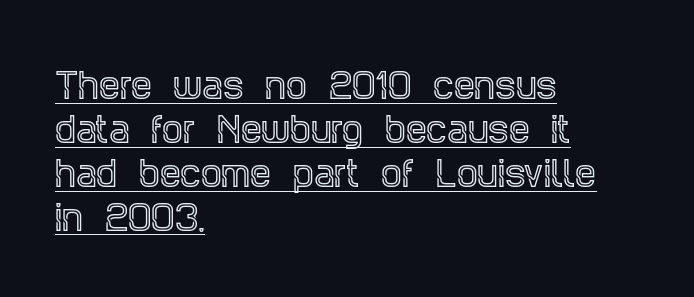
{"serif": "yes", "italic": "no", "width": "condensed", "x_height": "large", "monospaced": "no", "underline": "yes", "align": "left", "line_spacing": "normal", "line_spacing_ratio": 1.33, "letter_spacing": "normal", "letter_spacing_em": 0.0, "glyph_px": 33}
